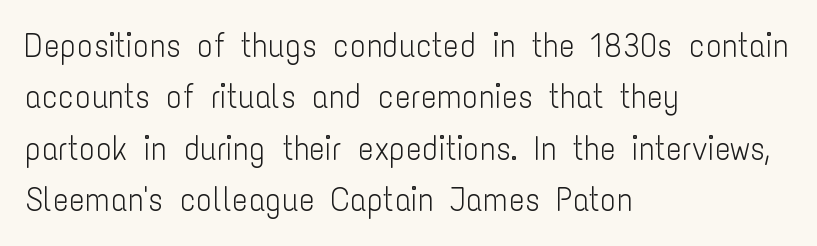
{"serif": "no", "italic": "no", "bold": "no", "weight": "light", "width": "condensed", "stroke_contrast": "low", "x_height": "medium", "monospaced": "no", "underline": "no", "align": "left", "line_spacing": "normal", "line_spacing_ratio": 1.56, "letter_spacing": "normal", "letter_spacing_em": 0.0, "glyph_px": 33}
